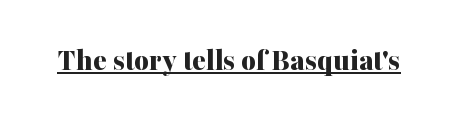
The image shows 32 px bold serif type, upright; set normal letter spacing, underlined; medium stroke contrast and a medium x-height.
